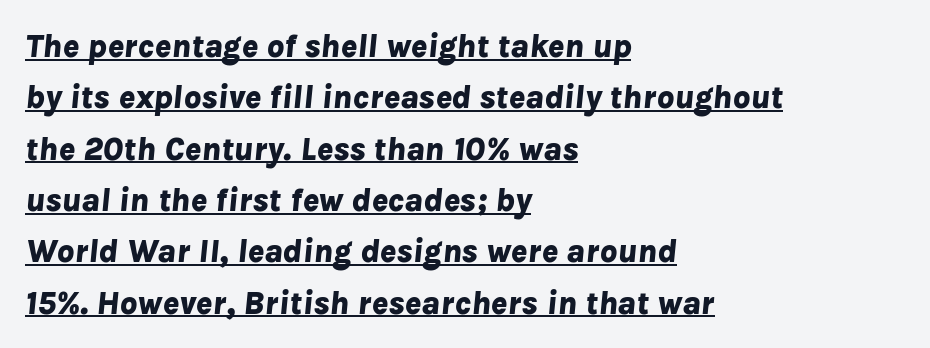
{"italic": "yes", "lean": "right", "slant_degrees": 8, "bold": "yes", "weight": "bold", "width": "normal", "stroke_contrast": "low", "x_height": "medium", "monospaced": "no", "underline": "yes", "align": "left", "line_spacing": "normal", "line_spacing_ratio": 1.51, "letter_spacing": "normal", "letter_spacing_em": 0.0, "glyph_px": 34}
